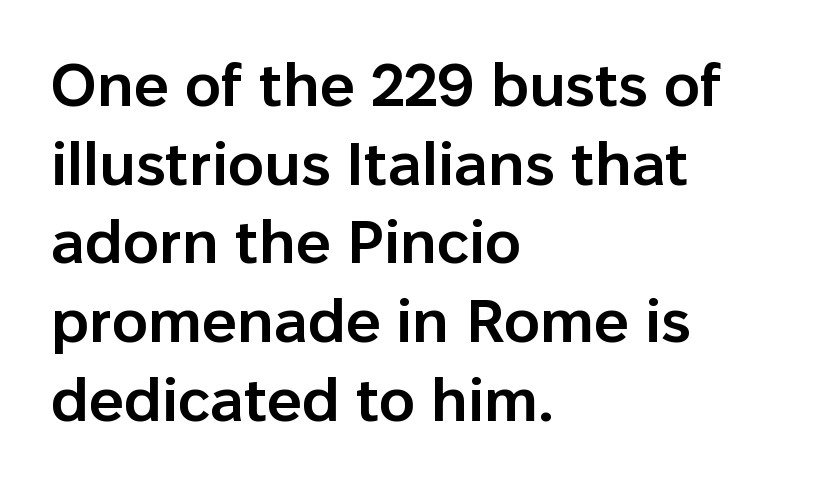
The letters carry no serifs — their stems end cleanly without finishing strokes. Horizontally, the lines are justified to the leading edge only. Compared with typical body copy, the letter spacing here is the same. Honestly, the row spacing looks completely unremarkable. Anything drawn beneath the words? Only blank space. The strokes are fattened partway — semibold, not bold.
